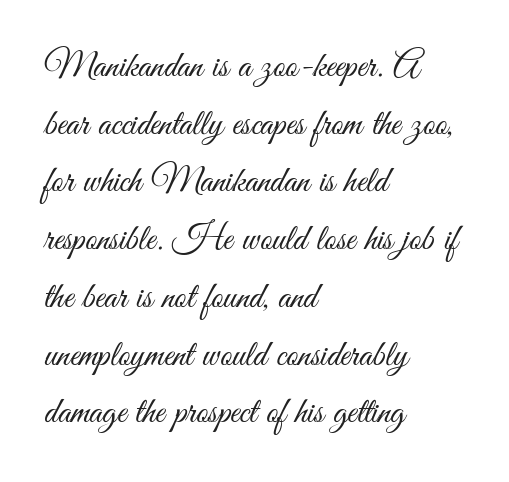
Q: Is the text bold? A: No.
Q: Is the text italic (slanted)? A: Yes.
Q: Is the typeface a serif or a sans-serif typeface? A: Sans-serif.
Q: Is the text underlined? A: No.
Q: How is the paragraph aligned? A: Left-aligned.
Q: Is the spacing between letters normal or unusually wide? A: Normal.
Q: Is the spacing between lines tight, normal or loose? A: Normal.
Q: Width (condensed, normal, or wide)? A: Condensed.
Q: Stroke contrast? A: Medium.
Q: x-height? A: Small.
Q: Monospaced? A: No.
